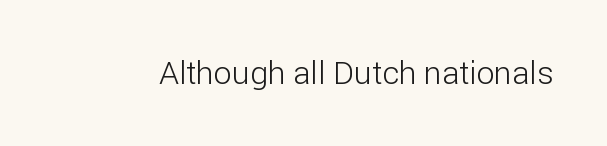
Q: Is the text bold? A: No.
Q: Is the text italic (slanted)? A: No, it is upright.
Q: Is the typeface a serif or a sans-serif typeface? A: Sans-serif.
Q: Is the text underlined? A: No.
Q: Is the spacing between letters normal or unusually wide? A: Normal.
Q: Width (condensed, normal, or wide)? A: Normal.
Q: Stroke contrast? A: Low.
Q: x-height? A: Medium.
Q: Monospaced? A: No.
